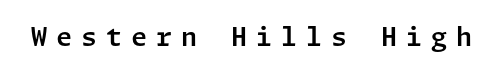
Q: Is the text italic (slanted)? A: No, it is upright.
Q: Is the text underlined? A: No.
Q: Is the spacing between letters normal or unusually wide? A: Unusually wide.
